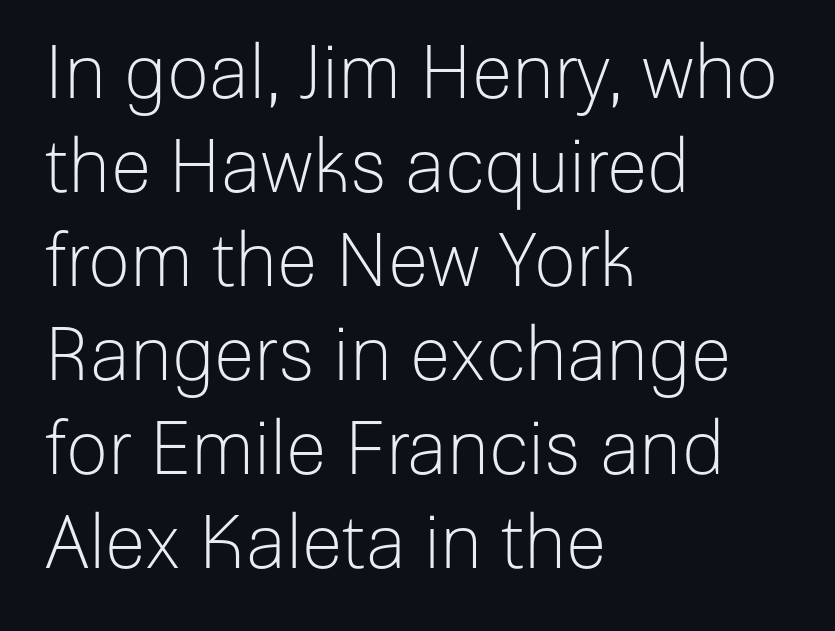
Q: Is the text bold? A: No.
Q: Is the text italic (slanted)? A: No, it is upright.
Q: Is the typeface a serif or a sans-serif typeface? A: Sans-serif.
Q: Is the text underlined? A: No.
Q: How is the paragraph aligned? A: Left-aligned.
Q: Is the spacing between letters normal or unusually wide? A: Normal.
Q: Is the spacing between lines tight, normal or loose? A: Normal.
Q: Width (condensed, normal, or wide)? A: Normal.
Q: Stroke contrast? A: Low.
Q: x-height? A: Medium.
Q: Monospaced? A: No.
